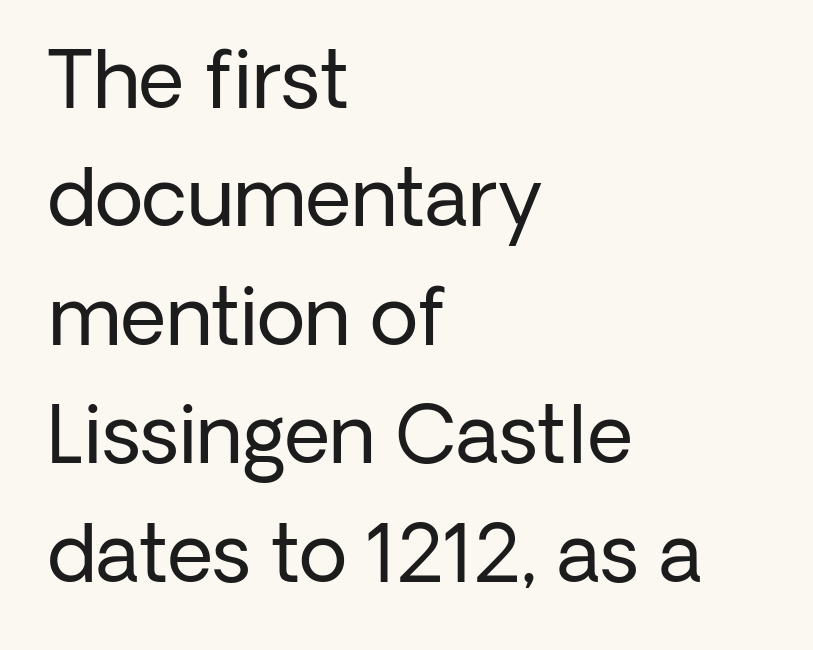
The image shows 79 px regular-weight sans-serif type, upright; set left-aligned, normal line spacing (1.5x), normal letter spacing, not underlined; low stroke contrast and a medium x-height.
